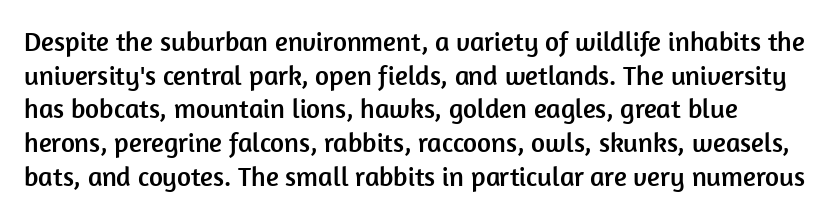
Default kerning and tracking; the words read as compact shapes. Underlining? Definitely not there. The line-height multiplier appears to be the usual default. This is roman type, the default non-slanted kind.
